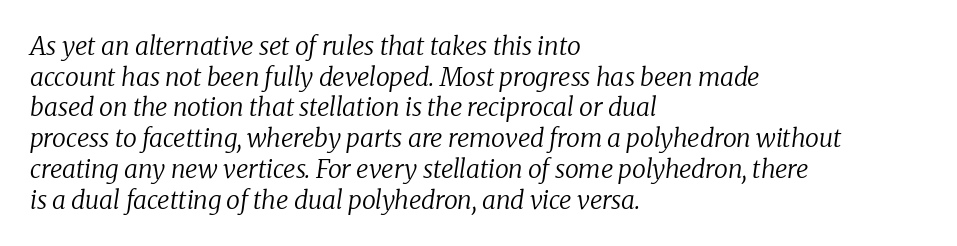
The whole block is typeset with a tilt. A clean baseline with only descenders dipping below it. The strokes carry an ordinary text weight at most. The rag falls on the right side of this text block.
